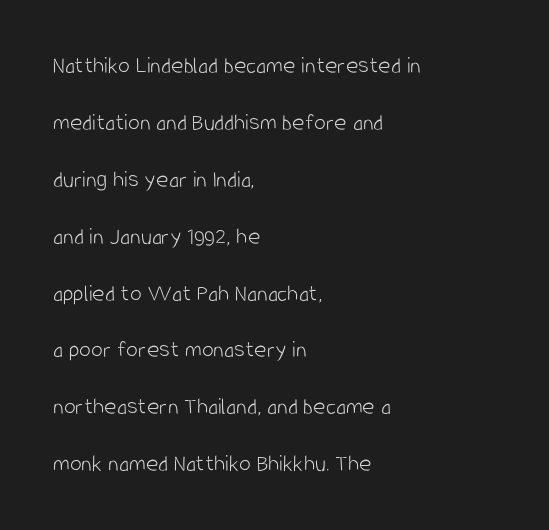
Ordinary non-slanted type is in use. If you measured baseline to baseline, you'd find a long distance. Which margin do the lines hug? The left one — the right edge is uneven. Between one letter and the next there's only the usual sliver of space. Any mark beneath the type? The region is blank.
